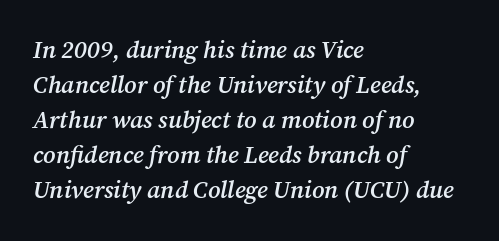
The image shows 24 px text type, italic (leaning right); set left-aligned, normal line spacing (1.46x), normal letter spacing, not underlined.
